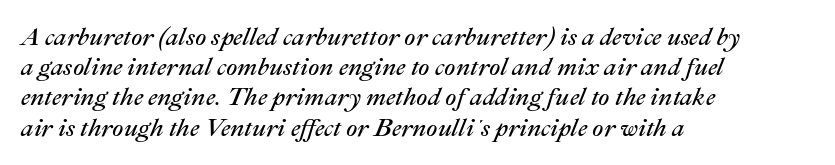
The image shows 25 px text type, italic (leaning right); set left-aligned, line spacing 1.21x, normal letter spacing, not underlined.
